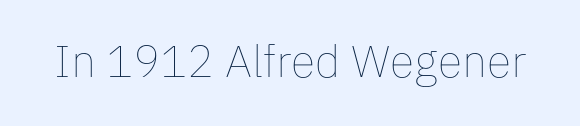
These lines are rendered in a variable-pitch font. Standard letterfit; no display-style spreading of the glyphs. Italic? Not at all — the glyphs are vertical. Bold? No — there's no thickening of the strokes. Any mark beneath the type? The region is blank.
